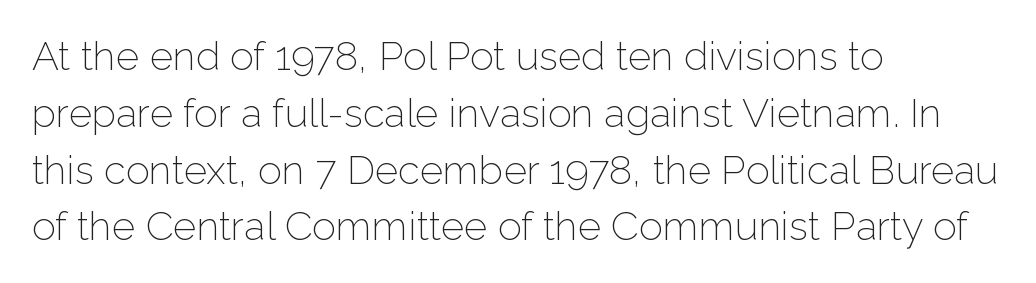
The image shows 40 px light sans-serif type, upright; set left-aligned, normal line spacing (1.42x), normal letter spacing, not underlined; low stroke contrast and a medium x-height.
